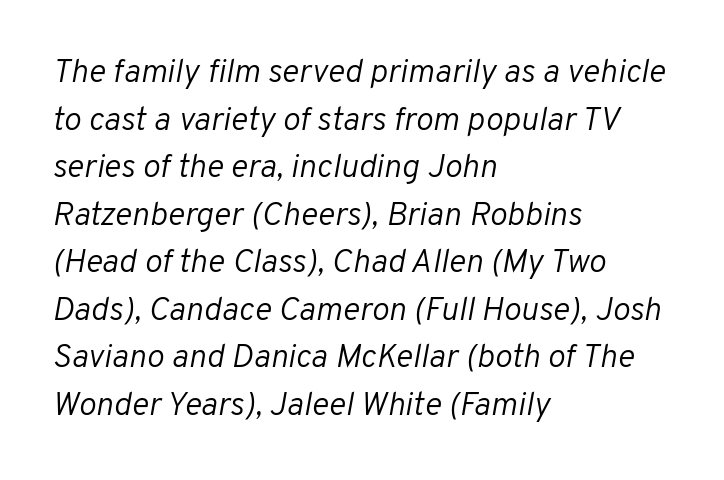
The image shows 33 px light type, italic (leaning right); set left-aligned, normal line spacing (1.44x), normal letter spacing, not underlined; low stroke contrast and a medium x-height.
